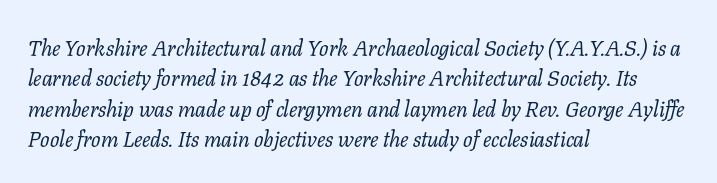
{"italic": "yes", "lean": "right", "slant_degrees": 11, "bold": "no", "underline": "no", "align": "left", "line_spacing": "normal", "line_spacing_ratio": 1.38, "letter_spacing": "normal", "letter_spacing_em": 0.0, "glyph_px": 22}
